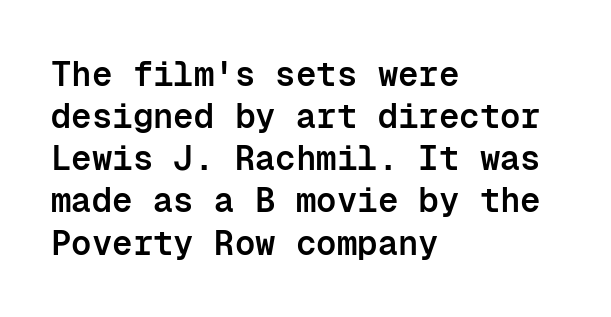
This is the in-between weight designers call semibold or demi. The letters march in equal steps, a hallmark of fixed-pitch type. Nobody drew a line under any word here. The axis of the letterforms is exactly vertical. A sans-serif font was chosen for this passage.
